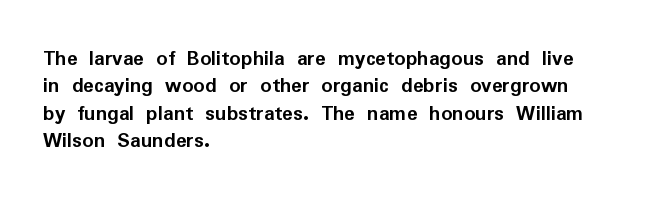
Q: Is the text bold? A: Yes.
Q: Is the text italic (slanted)? A: No, it is upright.
Q: Is the text underlined? A: No.
Q: How is the paragraph aligned? A: Left-aligned.
Q: Is the spacing between letters normal or unusually wide? A: Normal.
Q: Is the spacing between lines tight, normal or loose? A: Normal.
